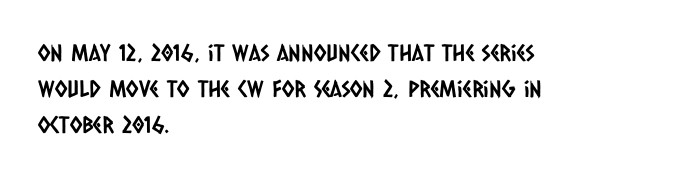
Compared with typical paragraphs, the rows here are spaced about the same. Short note: letters normally spaced. Visually the block forms a straight wall on the left and a jagged coastline on the right. The gap between lines stays unmarked.
